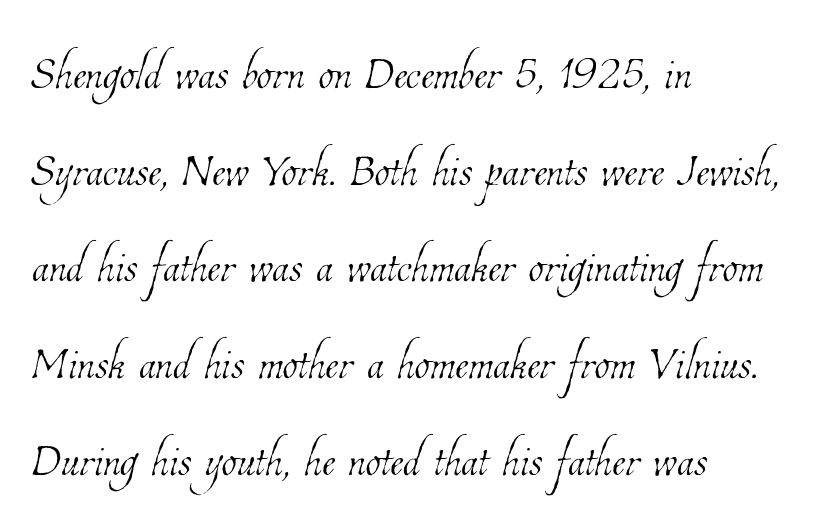
The image shows 62 px thin, condensed type; set left-aligned, normal line spacing (1.56x), normal letter spacing, not underlined; low stroke contrast and a medium x-height.
